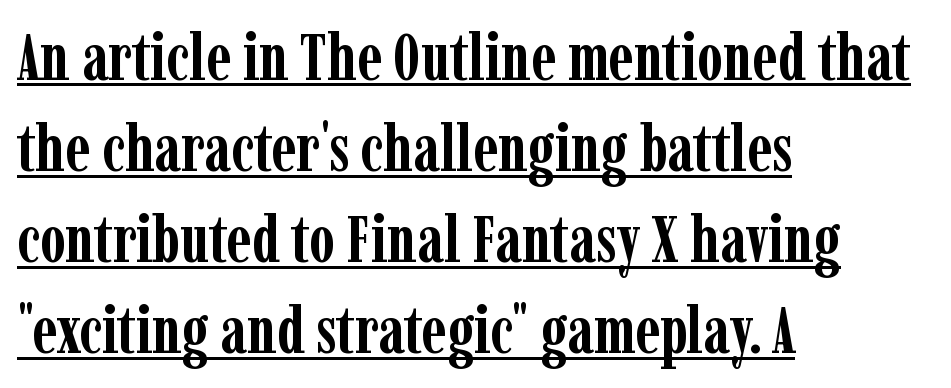
Q: Is the text bold? A: Yes.
Q: Is the text italic (slanted)? A: No, it is upright.
Q: Is the typeface a serif or a sans-serif typeface? A: Serif.
Q: Is the text underlined? A: Yes.
Q: How is the paragraph aligned? A: Left-aligned.
Q: Is the spacing between letters normal or unusually wide? A: Normal.
Q: Is the spacing between lines tight, normal or loose? A: Normal.
Q: Width (condensed, normal, or wide)? A: Condensed.
Q: Stroke contrast? A: Low.
Q: x-height? A: Medium.
Q: Monospaced? A: No.
